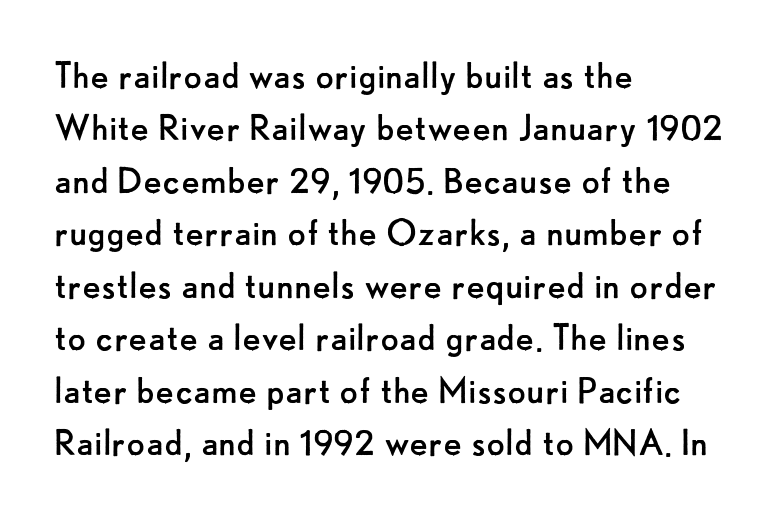
Q: Is the text bold? A: No.
Q: Is the text italic (slanted)? A: No, it is upright.
Q: Is the typeface a serif or a sans-serif typeface? A: Sans-serif.
Q: Is the text underlined? A: No.
Q: How is the paragraph aligned? A: Left-aligned.
Q: Is the spacing between letters normal or unusually wide? A: Normal.
Q: Width (condensed, normal, or wide)? A: Normal.
Q: Stroke contrast? A: Low.
Q: x-height? A: Small.
Q: Monospaced? A: No.
